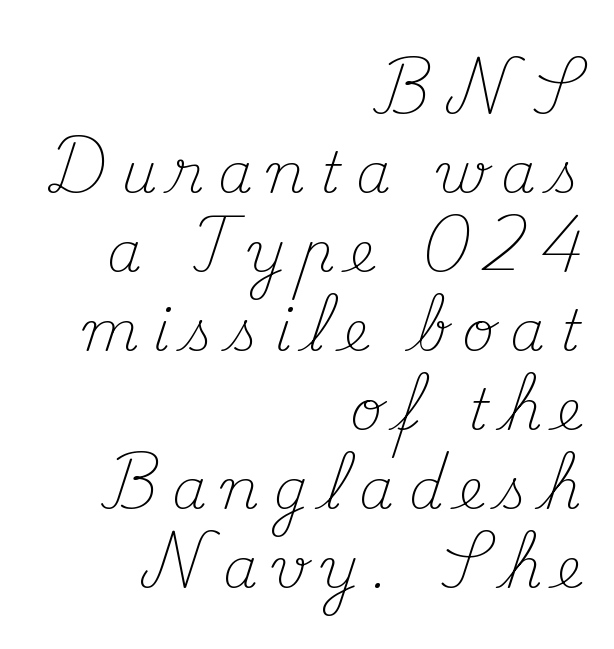
Q: Is the text bold? A: No.
Q: Is the text italic (slanted)? A: Yes.
Q: Is the typeface a serif or a sans-serif typeface? A: Serif.
Q: Is the text underlined? A: No.
Q: How is the paragraph aligned? A: Right-aligned.
Q: Is the spacing between letters normal or unusually wide? A: Unusually wide.
Q: Is the spacing between lines tight, normal or loose? A: Normal.
Q: Width (condensed, normal, or wide)? A: Normal.
Q: Stroke contrast? A: Medium.
Q: x-height? A: Small.
Q: Monospaced? A: No.
